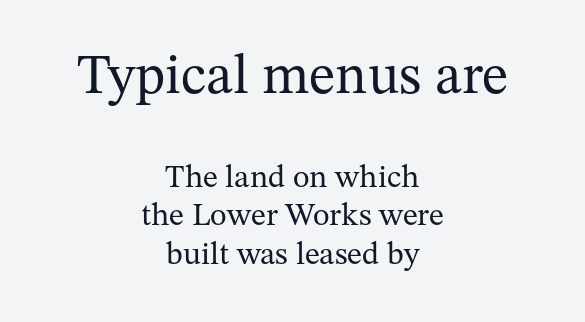
Each letter keeps its own natural width here, so spacing adapts to shape. The weight tops out at a normal text grade. Tracking here is standard; glyphs follow each other at the usual distance. The specimen omits any rule beneath the text block's lines. Top chunk: large. Bottom chunk: small. Horizontally, the lines are justified to the midpoint only.
